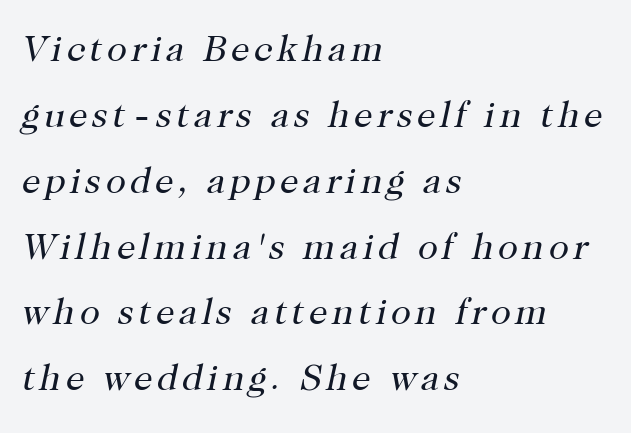
Q: Is the text bold? A: No.
Q: Is the text italic (slanted)? A: Yes, it leans right by about 12 degrees.
Q: Is the typeface a serif or a sans-serif typeface? A: Serif.
Q: Is the text underlined? A: No.
Q: How is the paragraph aligned? A: Left-aligned.
Q: Width (condensed, normal, or wide)? A: Normal.
Q: Stroke contrast? A: High.
Q: x-height? A: Medium.
Q: Monospaced? A: No.
